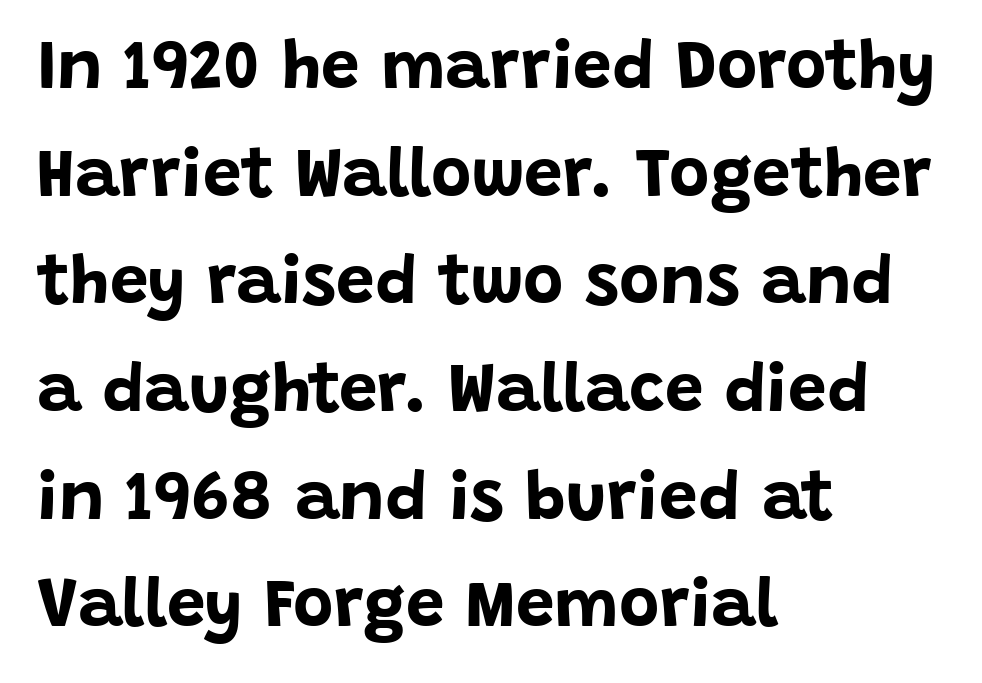
Q: Is the text bold? A: Yes.
Q: Is the text italic (slanted)? A: No, it is upright.
Q: Is the typeface a serif or a sans-serif typeface? A: Sans-serif.
Q: Is the text underlined? A: No.
Q: How is the paragraph aligned? A: Left-aligned.
Q: Is the spacing between letters normal or unusually wide? A: Normal.
Q: Is the spacing between lines tight, normal or loose? A: Normal.
Q: Width (condensed, normal, or wide)? A: Normal.
Q: Stroke contrast? A: Low.
Q: x-height? A: Large.
Q: Monospaced? A: No.
